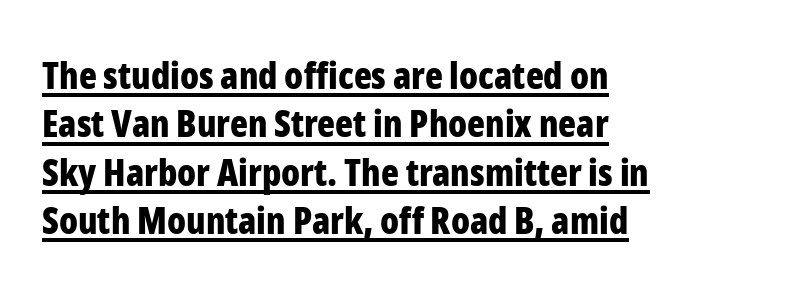
Q: Is the text bold? A: Yes.
Q: Is the text italic (slanted)? A: No, it is upright.
Q: Is the typeface a serif or a sans-serif typeface? A: Sans-serif.
Q: Is the text underlined? A: Yes.
Q: How is the paragraph aligned? A: Left-aligned.
Q: Is the spacing between letters normal or unusually wide? A: Normal.
Q: Is the spacing between lines tight, normal or loose? A: Normal.
Q: Width (condensed, normal, or wide)? A: Condensed.
Q: Stroke contrast? A: Low.
Q: x-height? A: Medium.
Q: Monospaced? A: No.
